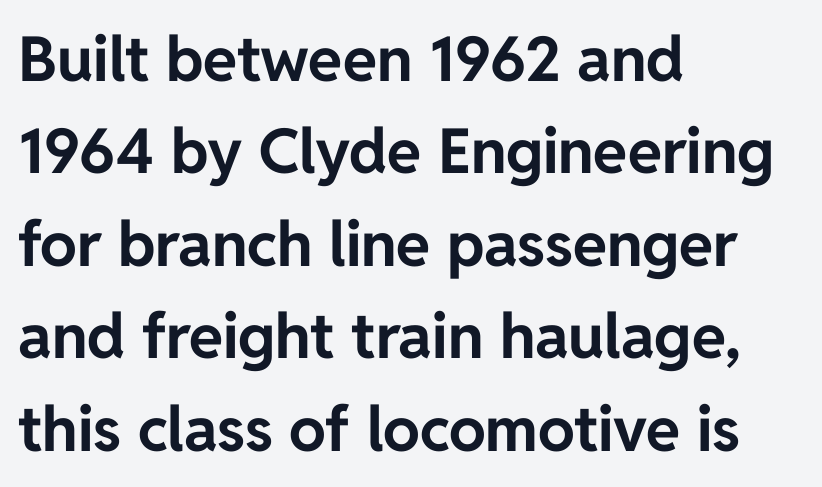
Posture: straight, roman, zero tilt. To sum up the face: it is a sans, with no serifs. Proportional: the letters do not fall into vertical columns. Line starts are locked; line ends wander.
